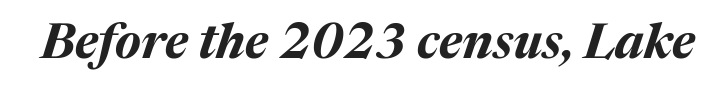
The image shows 49 px bold type, italic (leaning right); set normal letter spacing, not underlined; medium stroke contrast and a medium x-height.
